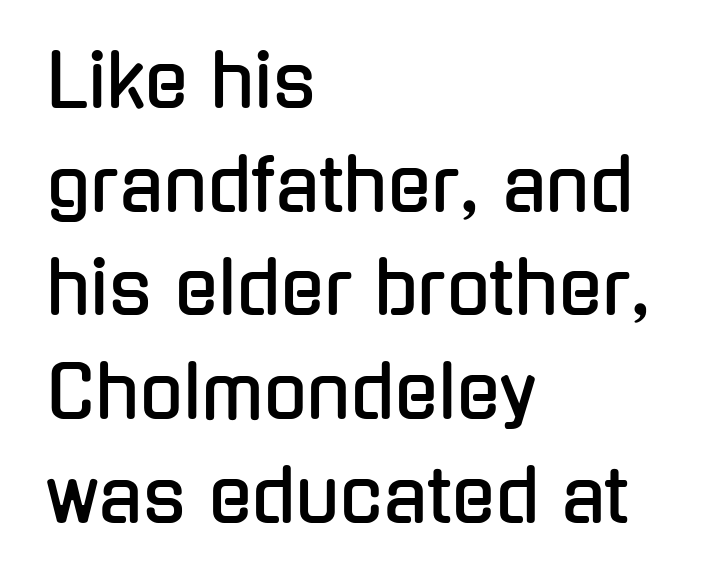
The image shows 72 px condensed sans-serif type, upright; set left-aligned, normal line spacing (1.44x), normal letter spacing, not underlined; low stroke contrast and a medium x-height.
